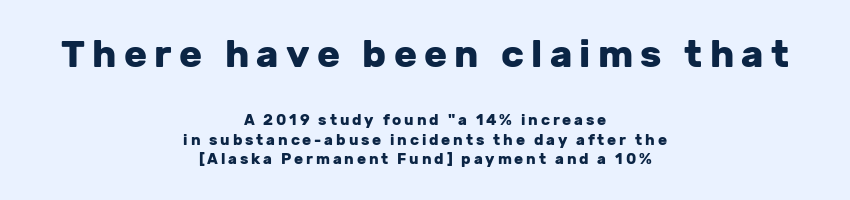
Reading down the block, each line starts at a different indent, mirrored at its end. These lines sit exactly where default settings would place them. Glance below the letters and you will spot only blank space. Each letter keeps its own natural width here, so spacing adapts to shape. The font is running at its bold setting.
